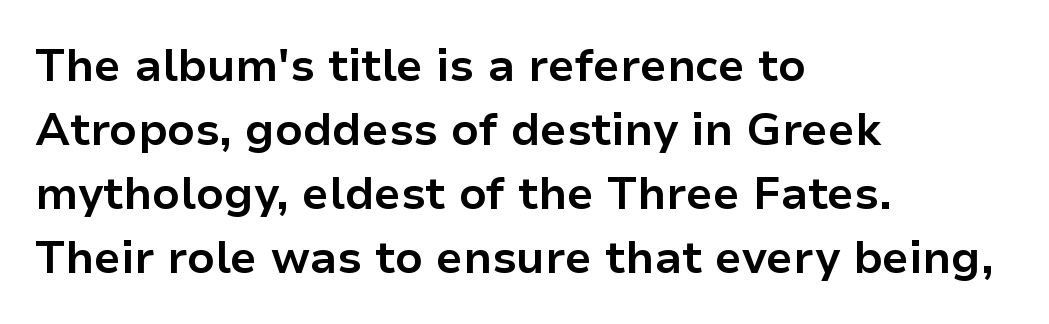
{"serif": "no", "italic": "no", "bold": "yes", "weight": "bold", "width": "normal", "stroke_contrast": "low", "x_height": "medium", "monospaced": "no", "underline": "no", "align": "left", "line_spacing": "normal", "line_spacing_ratio": 1.42, "letter_spacing": "normal", "letter_spacing_em": 0.0, "glyph_px": 45}
